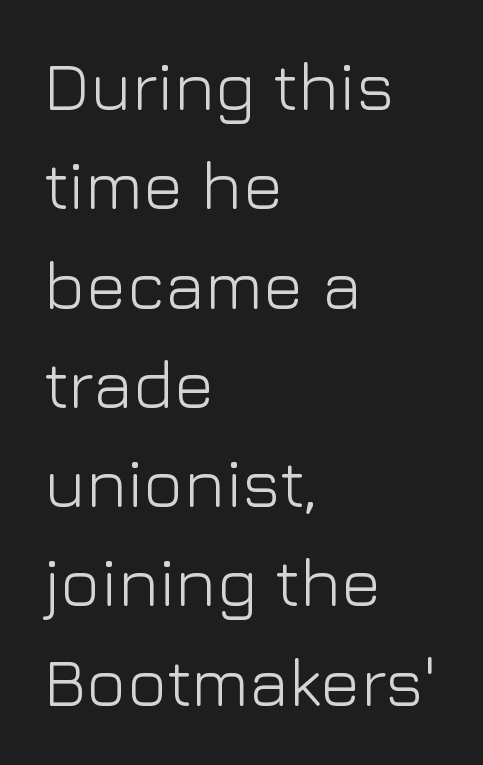
{"serif": "no", "italic": "no", "bold": "no", "weight": "light", "width": "normal", "stroke_contrast": "low", "x_height": "medium", "monospaced": "no", "underline": "no", "align": "left", "line_spacing": "normal", "line_spacing_ratio": 1.46, "letter_spacing": "normal", "letter_spacing_em": 0.0, "glyph_px": 68}
